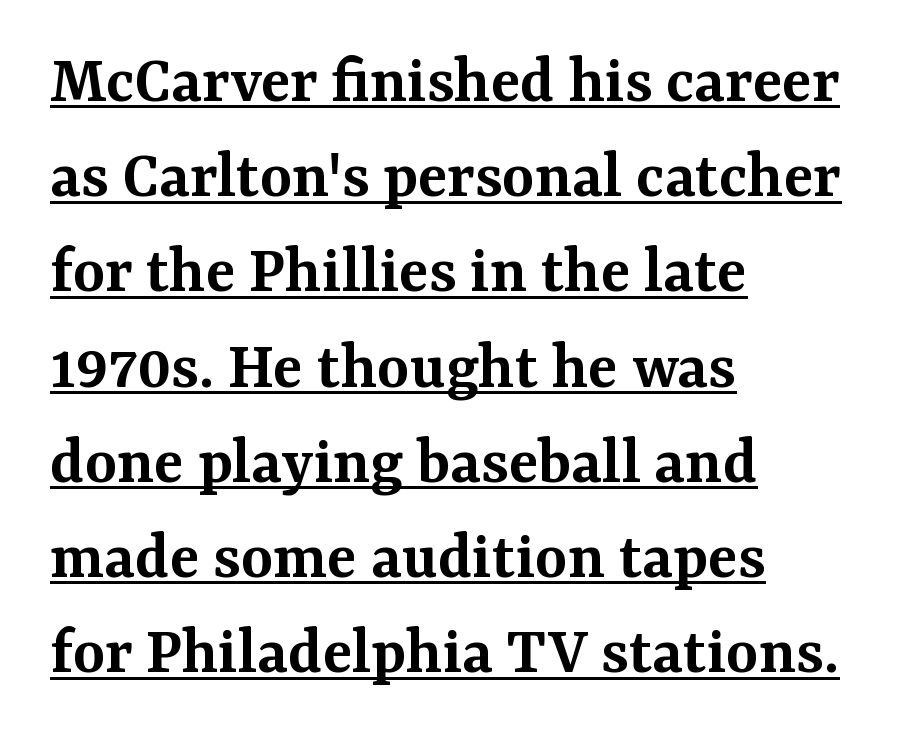
{"serif": "yes", "italic": "no", "bold": "semi", "weight": "semibold", "width": "normal", "stroke_contrast": "medium", "x_height": "medium", "monospaced": "no", "underline": "yes", "align": "left", "line_spacing": "normal", "line_spacing_ratio": 1.38, "letter_spacing": "normal", "letter_spacing_em": 0.0, "glyph_px": 69}
